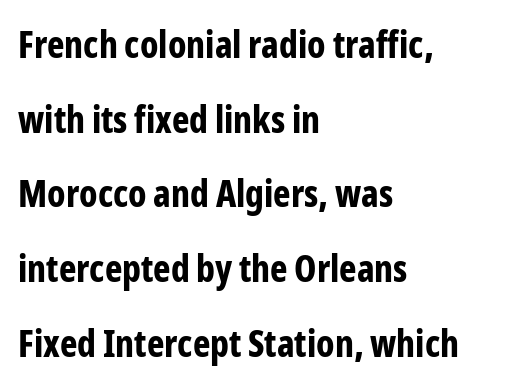
Posture: upright roman. A typesetter would call this proportional, since set widths differ per character. Every letter is thick-stroked: bold, no question. Notice how the passage keeps a crisp vertical edge on the left only.
